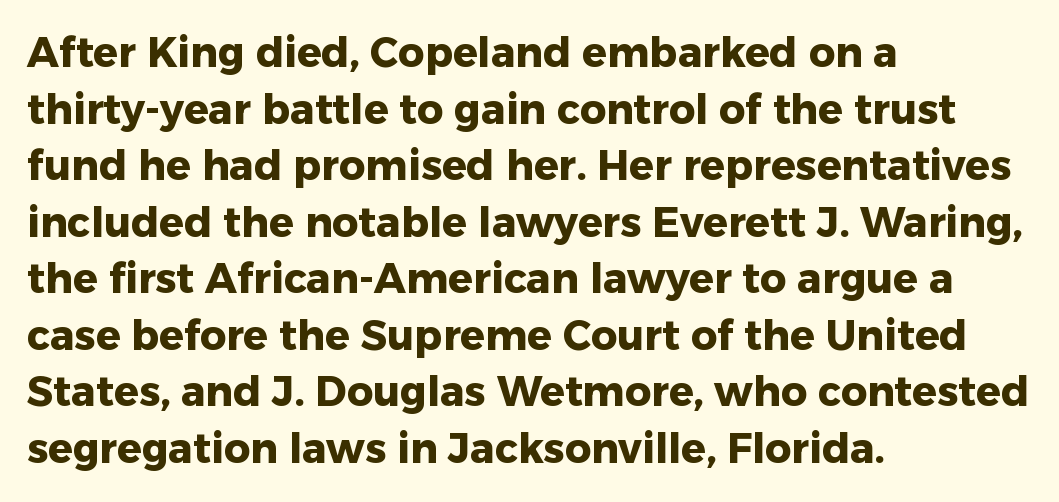
The image shows 41 px heavy sans-serif type, upright; set left-aligned, normal line spacing (1.38x), normal letter spacing, not underlined; low stroke contrast and a medium x-height.
